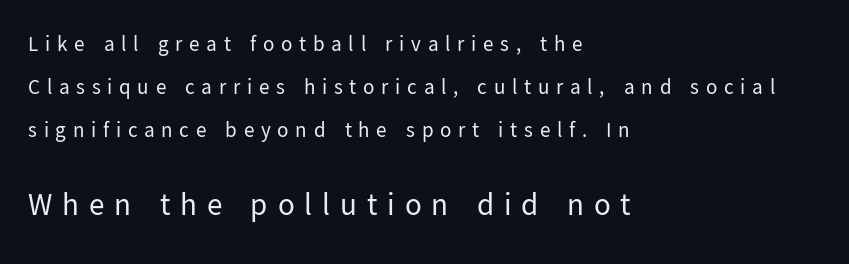
Q: Is the text bold? A: No.
Q: Is the text italic (slanted)? A: No, it is upright.
Q: Is the typeface a serif or a sans-serif typeface? A: Sans-serif.
Q: Is the text underlined? A: No.
Q: How is the paragraph aligned? A: Left-aligned.
Q: Is the spacing between letters normal or unusually wide? A: Unusually wide.
Q: Is the spacing between lines tight, normal or loose? A: Loose.
Q: Which block of text is set in a larger size, the first (top) or the second (bottom)? A: The second (bottom) one.
Q: Width (condensed, normal, or wide)? A: Normal.
Q: Stroke contrast? A: Low.
Q: x-height? A: Medium.
Q: Monospaced? A: No.
